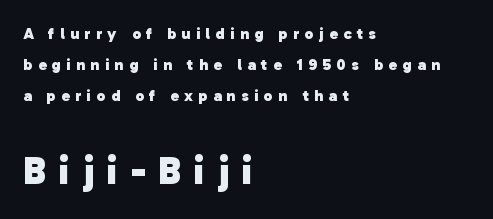
The image shows 39 px heavy sans-serif type; set left-aligned, loose line spacing (1.94x), unusually wide letter spacing (+0.34 em), not underlined; the second (bottom) block is 2.44x larger; low stroke contrast and a medium x-height.
